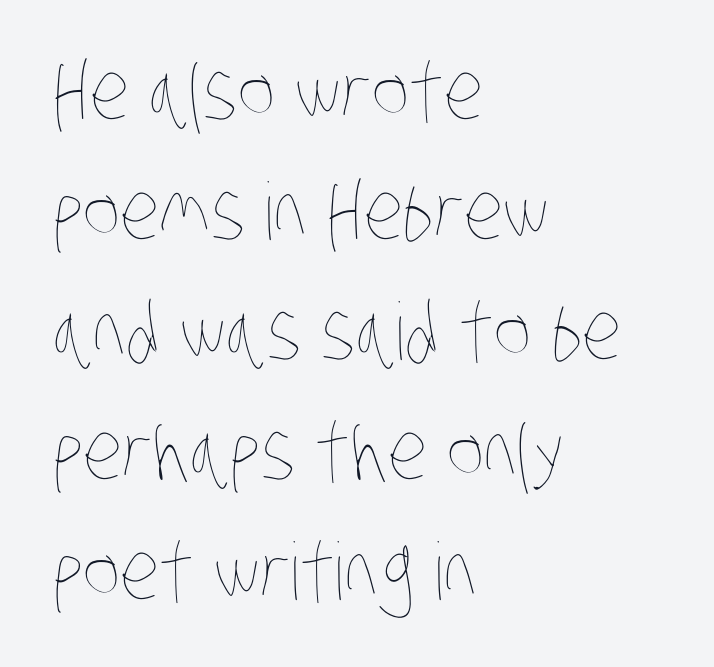
The image shows 79 px thin, condensed type; set left-aligned, normal line spacing (1.52x), normal letter spacing, not underlined; low stroke contrast and a large x-height.
